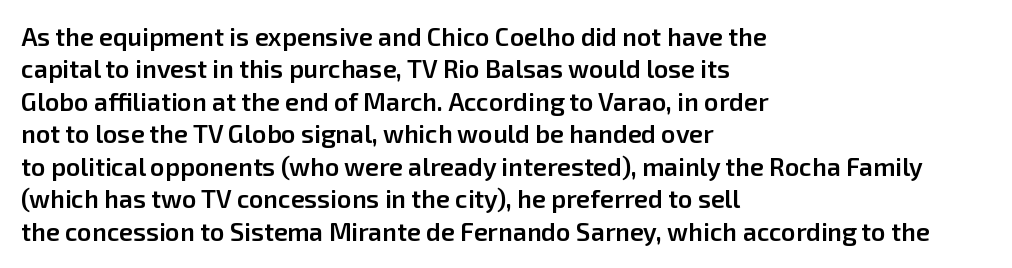
Q: Is the text bold? A: Semi-bold.
Q: Is the text italic (slanted)? A: No, it is upright.
Q: Is the text underlined? A: No.
Q: How is the paragraph aligned? A: Left-aligned.
Q: Is the spacing between letters normal or unusually wide? A: Normal.
Q: Is the spacing between lines tight, normal or loose? A: Normal.
